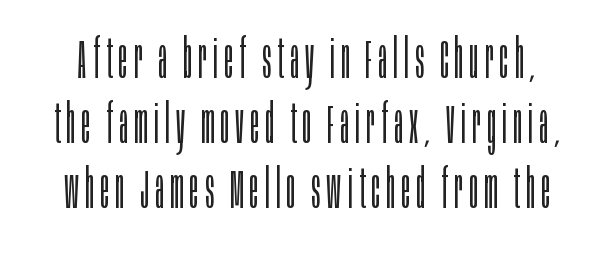
Descenders hang freely into open space. No extra ink here — the face is not bold. Think of a printed novel: that variable character pitch is what you see here. The font's upright variant was chosen for this text. The font family rendered here belongs to the sans-serif group.
